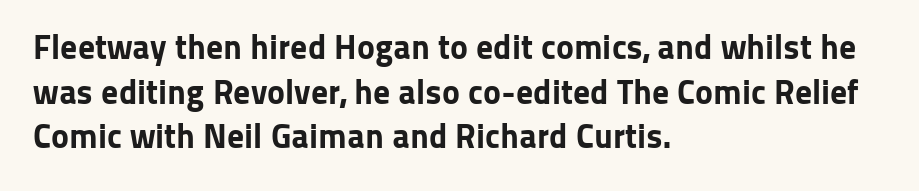
This rendering uses left alignment, leaving the right contour irregular. The line texture is even and compact thanks to regular tracking. You could not count columns in this text — the font is proportionally spaced. Caption: bold face, heavy strokes.
